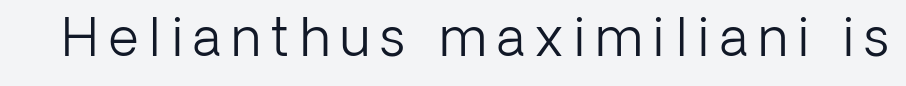
The image shows 52 px light sans-serif type, upright; set unusually wide letter spacing (+0.2 em), not underlined; low stroke contrast and a medium x-height.
